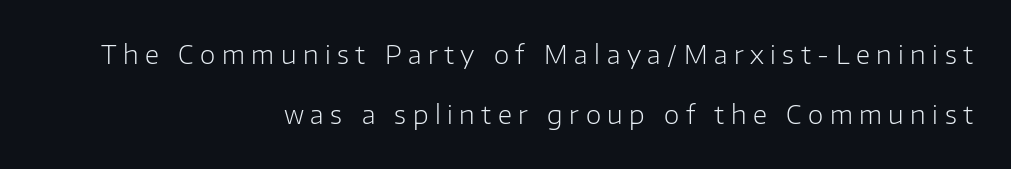
The image shows 25 px text type, upright; set right-aligned, loose line spacing (2.42x), unusually wide letter spacing (+0.26 em), not underlined.
